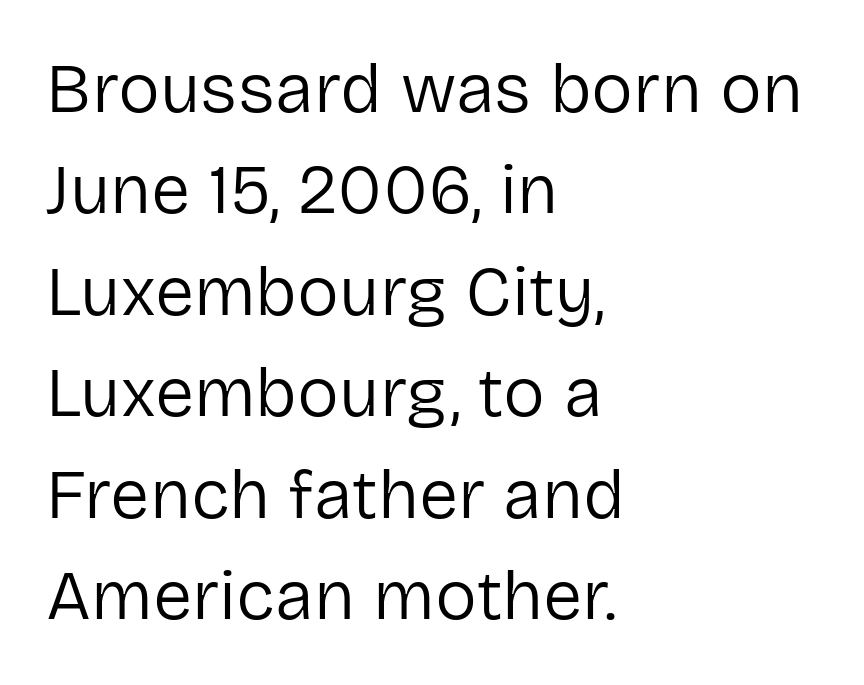
This sample is left-justified, so line endings fall wherever the words run out. Anything drawn beneath the words? Only blank space. Look at the bottom of the vertical strokes: they stop flat, with no serifs. Line spacing here is normal. Is the stroke heavy? The answer is a plain regular-or-lighter.
